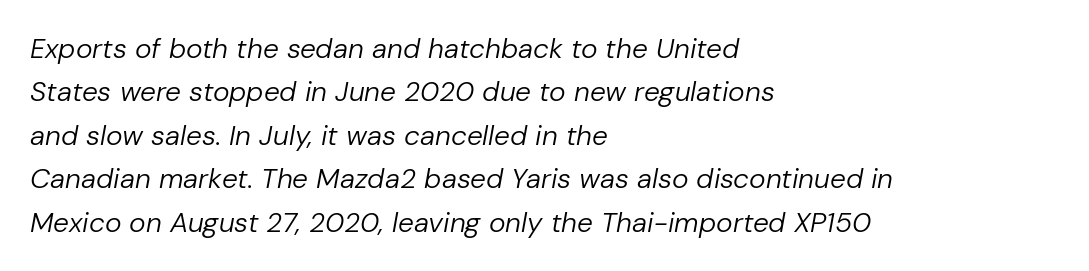
Q: Is the text bold? A: No.
Q: Is the text italic (slanted)? A: Yes, it leans right by about 10 degrees.
Q: Is the text underlined? A: No.
Q: How is the paragraph aligned? A: Left-aligned.
Q: Is the spacing between letters normal or unusually wide? A: Normal.
Q: Is the spacing between lines tight, normal or loose? A: Normal.
Q: Width (condensed, normal, or wide)? A: Normal.
Q: Stroke contrast? A: Low.
Q: x-height? A: Medium.
Q: Monospaced? A: No.
